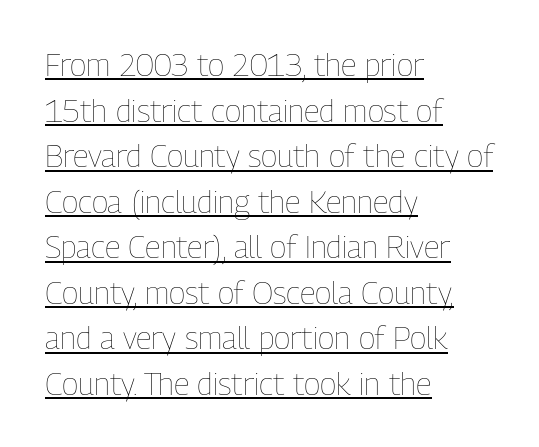
The image shows 31 px thin, condensed type, upright; set left-aligned, normal line spacing (1.47x), normal letter spacing, underlined; low stroke contrast and a medium x-height.
